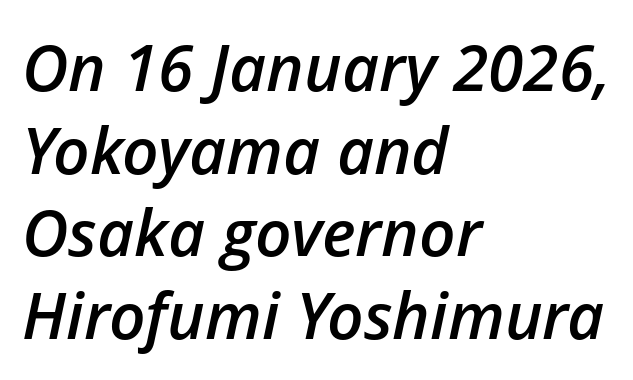
The rendering applies a slant to the glyphs. The passage shown is typed in a proportional face where columns would drift. The paragraph shown leans on its left margin. Default kerning and tracking; the words read as compact shapes. Students, this is semibold: more ink than regular, less than bold.
